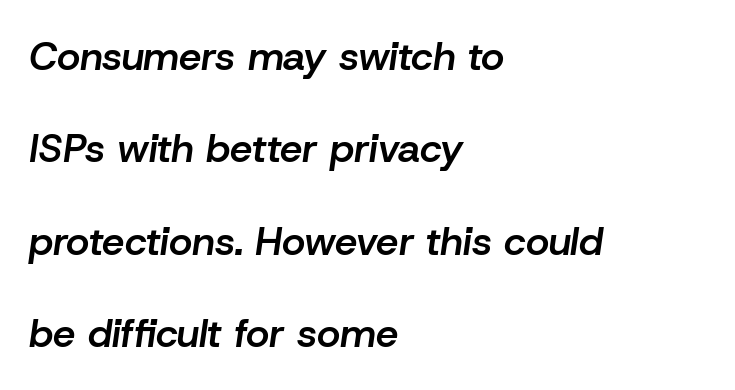
The image shows 40 px semibold type, italic (leaning right); set left-aligned, loose line spacing (2.31x), normal letter spacing, not underlined; low stroke contrast and a medium x-height.
